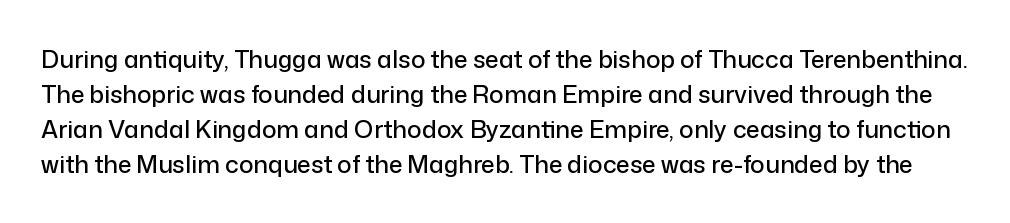
Q: Is the text italic (slanted)? A: No, it is upright.
Q: Is the text underlined? A: No.
Q: Is the spacing between letters normal or unusually wide? A: Normal.
Q: Is the spacing between lines tight, normal or loose? A: Normal.
